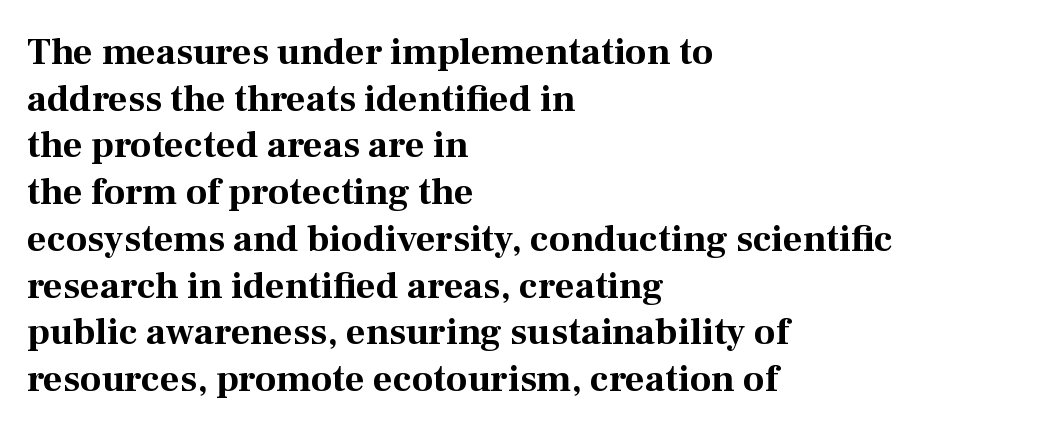
The image shows 38 px bold serif type, upright; set left-aligned, line spacing 1.23x, normal letter spacing, not underlined; medium stroke contrast and a medium x-height.
